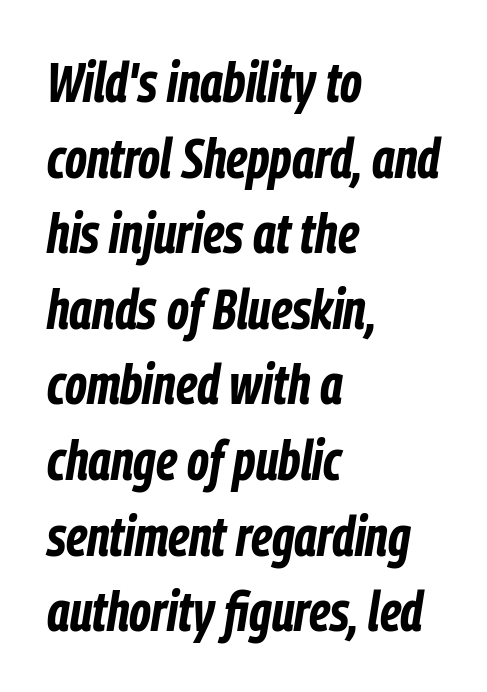
{"italic": "yes", "lean": "right", "slant_degrees": 9, "bold": "yes", "weight": "bold", "width": "condensed", "stroke_contrast": "low", "x_height": "medium", "monospaced": "no", "underline": "no", "align": "left", "line_spacing": "normal", "line_spacing_ratio": 1.35, "letter_spacing": "normal", "letter_spacing_em": 0.0, "glyph_px": 56}
